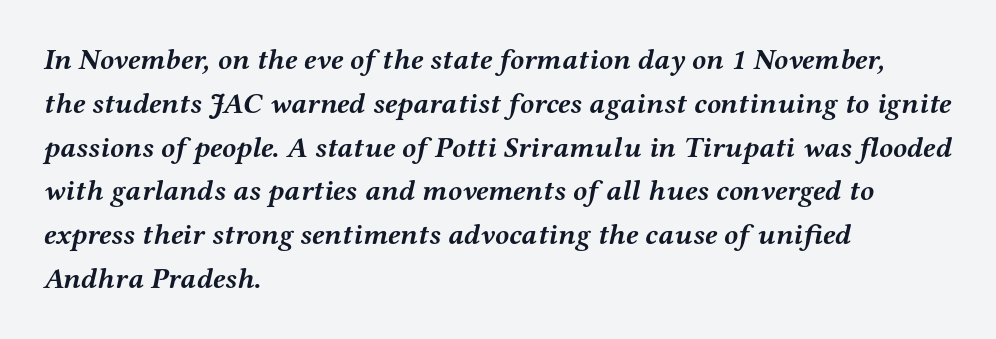
The image shows 29 px semibold, wide serif type, italic (leaning right); set left-aligned, normal line spacing (1.51x), normal letter spacing, not underlined; medium stroke contrast and a medium x-height.
